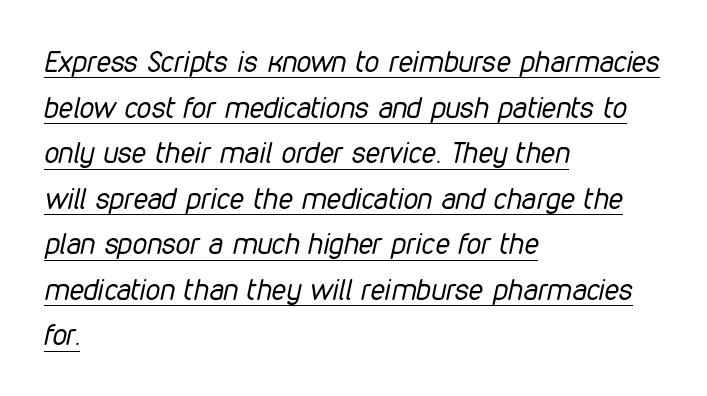
Reading down the column, the eye jumps a familiar distance to each next line. Do the characters align in a grid? No, the font is proportional. Is the type slanted? Yes — the strokes lean at a clear angle. One-word summary of the alignment: left. The gaps between neighbouring characters are ordinary and unremarkable. A light-to-regular cut is what we see here.
